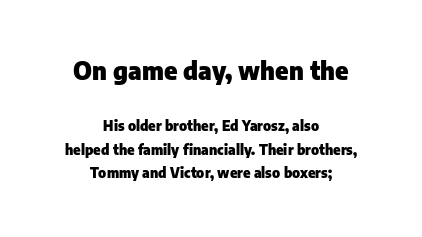
{"italic": "no", "bold": "yes", "underline": "no", "align": "center", "line_spacing": "normal", "line_spacing_ratio": 1.68, "letter_spacing": "normal", "letter_spacing_em": 0.0, "larger_block": "first", "size_ratio": 1.79, "glyph_px": 25}
